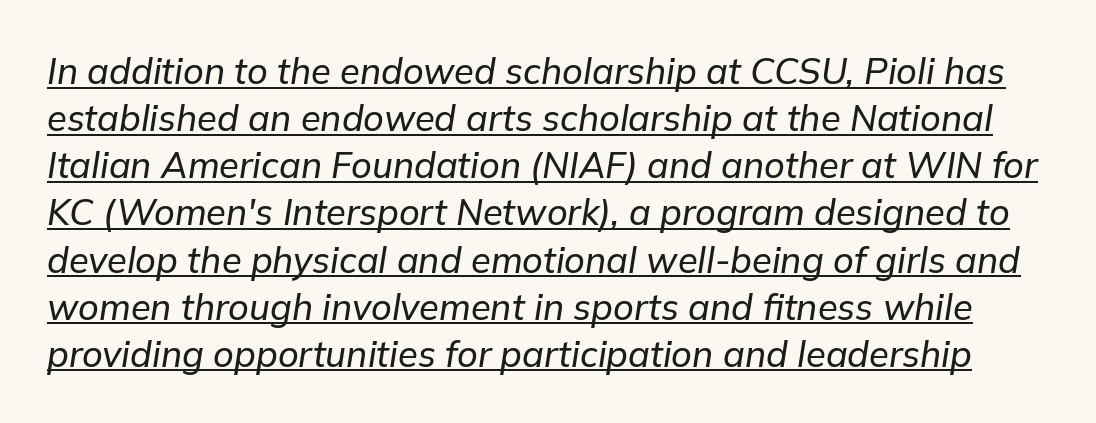
{"italic": "yes", "lean": "right", "slant_degrees": 9, "width": "normal", "stroke_contrast": "low", "x_height": "medium", "monospaced": "no", "underline": "yes", "line_spacing": "normal", "line_spacing_ratio": 1.31, "letter_spacing": "normal", "letter_spacing_em": 0.0, "glyph_px": 36}
